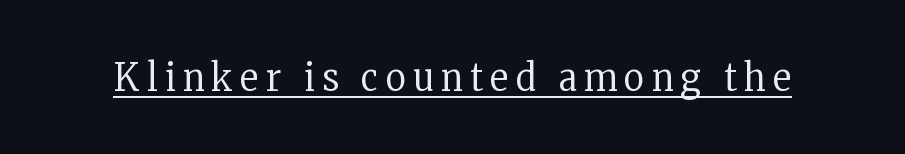
A typesetter would mark this as roman, not italic. Ink coverage per letter is moderate at most. To sum up the face: it has serifs. The horizontal fit of the characters is loose and conspicuously gappy.
